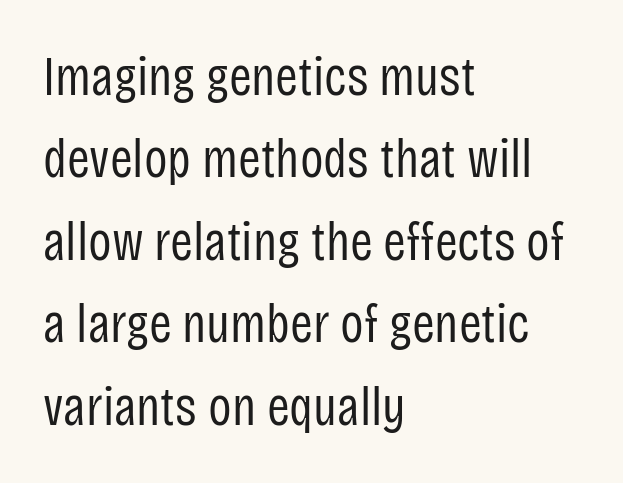
The face used here is proportionally spaced, like ordinary book or web type. The passage shown stacks its lines at a standard gap. This sample uses an upright cut, with every glyph sitting square on the baseline. Weight class: somewhere from thin through regular. Underline: absent.
